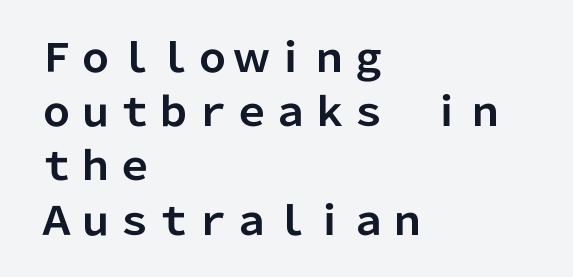
The image shows 39 px bold sans-serif type, upright; set left-aligned, normal line spacing (1.39x), normal letter spacing, not underlined; low stroke contrast and a medium x-height.
